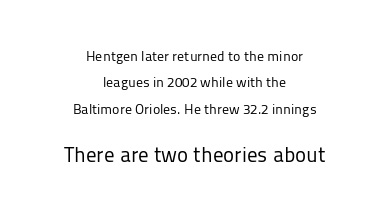
Type without underlining. Standard letterfit; no display-style spreading of the glyphs. The lines in this sample share a center point and differ in where they start and stop. Size hierarchy here favors the trailing block over the leading one. These lines were composed using upright roman letters.
